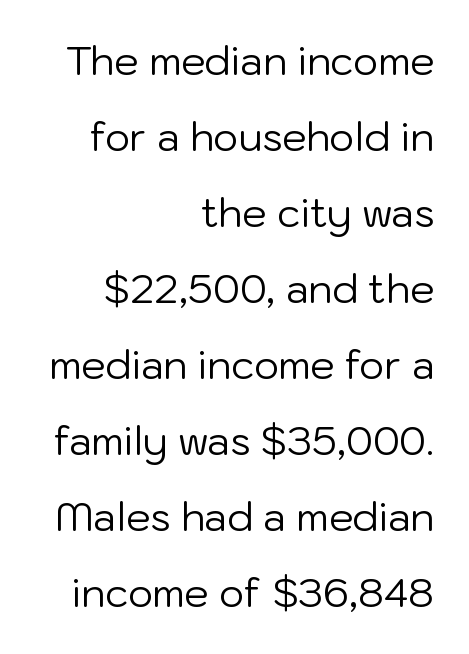
Notice how the passage keeps a crisp vertical edge on the right only. You could not count columns in this text — the font is proportionally spaced. Standard letterfit; no display-style spreading of the glyphs. Nope, no serifs anywhere on these letters.
